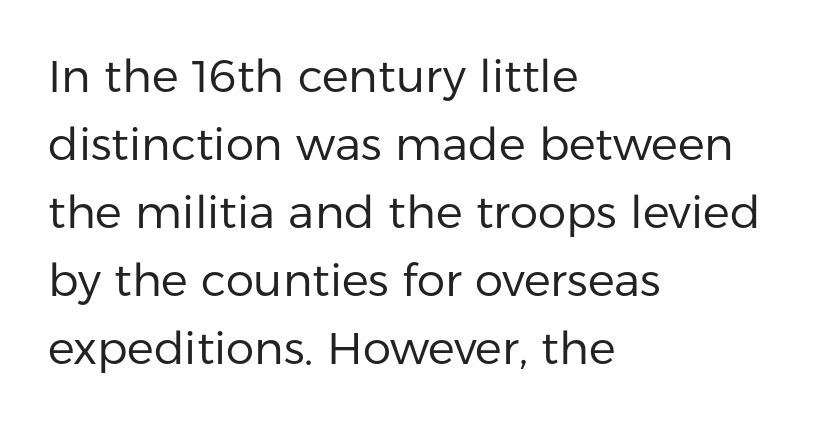
The image shows 45 px regular-weight sans-serif type, upright; set left-aligned, normal line spacing (1.51x), normal letter spacing, not underlined; low stroke contrast and a medium x-height.
